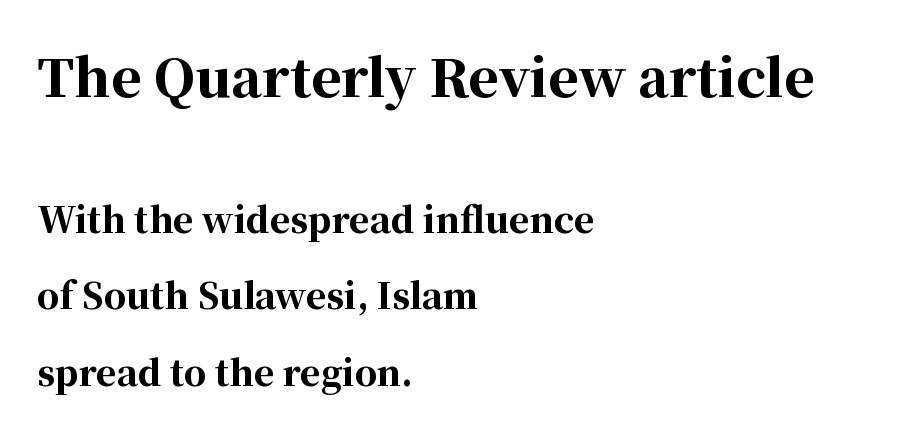
{"serif": "yes", "italic": "no", "bold": "yes", "weight": "bold", "width": "normal", "stroke_contrast": "high", "x_height": "medium", "monospaced": "no", "underline": "no", "align": "left", "line_spacing": "loose", "line_spacing_ratio": 2.18, "letter_spacing": "normal", "letter_spacing_em": 0.0, "larger_block": "first", "size_ratio": 1.49, "glyph_px": 52}
